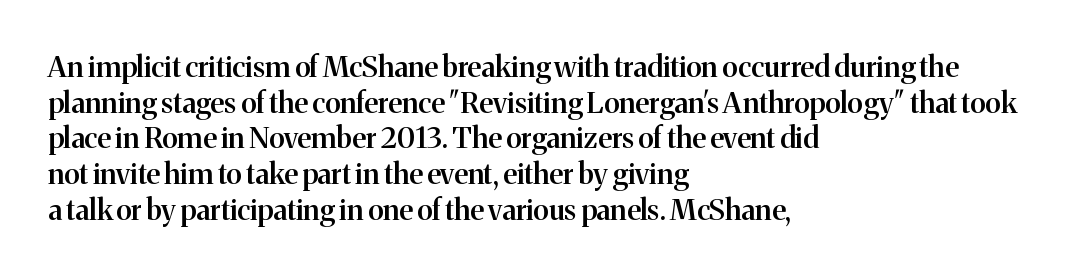
{"serif": "yes", "italic": "no", "bold": "semi", "weight": "semibold", "width": "normal", "stroke_contrast": "medium", "x_height": "medium", "monospaced": "no", "underline": "no", "align": "left", "line_spacing_ratio": 1.23, "letter_spacing": "normal", "letter_spacing_em": 0.0, "glyph_px": 29}
